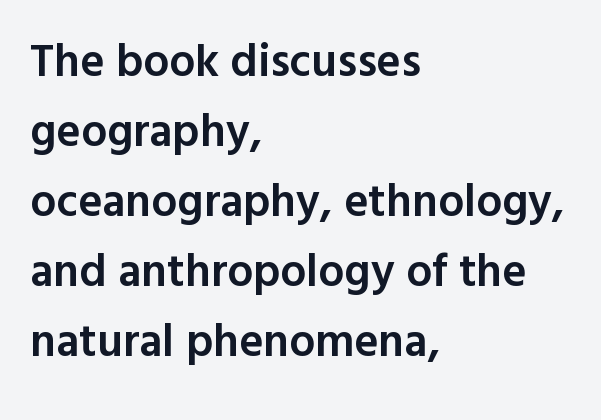
Check under the words: just untouched page. Leading matches the norm, producing a regular column. Look at the stroke-to-counter ratio: somewhat heavy, a semibold. Ordinary non-slanted type is in use.
